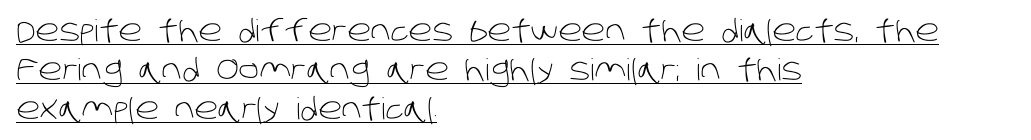
Normally led — the rows are evenly, conventionally spaced. Quick note: underline on. The text block is weighted toward the left margin, trailing off unevenly rightward. Think of a printed novel: that variable character pitch is what you see here.
